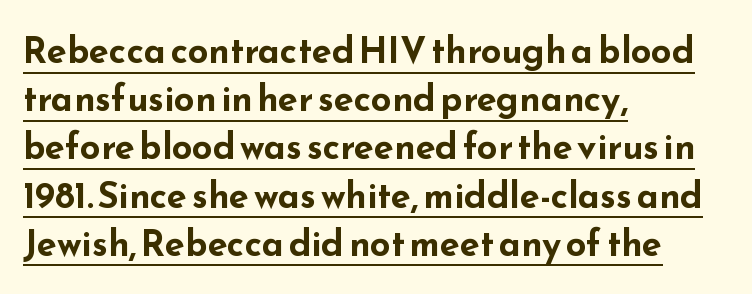
Q: Is the text bold? A: Yes.
Q: Is the text italic (slanted)? A: No, it is upright.
Q: Is the typeface a serif or a sans-serif typeface? A: Sans-serif.
Q: Is the text underlined? A: Yes.
Q: How is the paragraph aligned? A: Left-aligned.
Q: Is the spacing between letters normal or unusually wide? A: Normal.
Q: Is the spacing between lines tight, normal or loose? A: Normal.
Q: Width (condensed, normal, or wide)? A: Wide.
Q: Stroke contrast? A: Low.
Q: x-height? A: Small.
Q: Monospaced? A: No.
